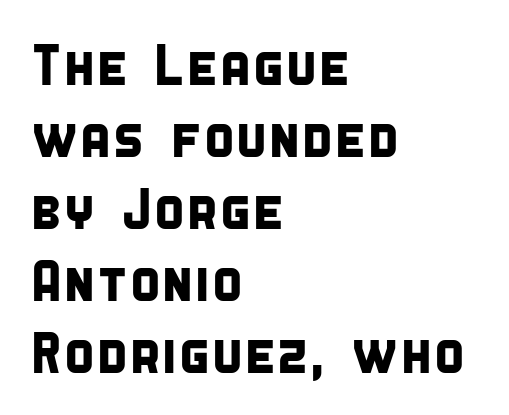
Q: Is the typeface a serif or a sans-serif typeface? A: Sans-serif.
Q: Is the text underlined? A: No.
Q: How is the paragraph aligned? A: Left-aligned.
Q: Is the spacing between letters normal or unusually wide? A: Normal.
Q: Width (condensed, normal, or wide)? A: Condensed.
Q: Stroke contrast? A: Low.
Q: x-height? A: Large.
Q: Monospaced? A: No.
